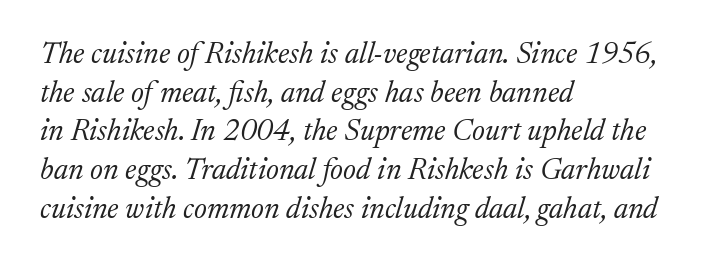
This sample uses an oblique cut, with every glyph tilted off the vertical. Tracking here is standard; glyphs follow each other at the usual distance. Honestly, there is no underline to notice here at all. The lines sit at an ordinary, default distance from one another. The setting favours the left margin, as ordinary paragraphs usually do.
